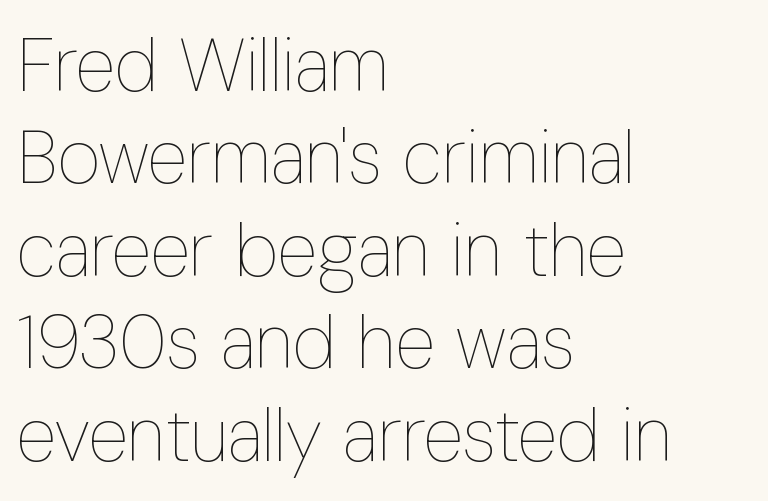
{"italic": "no", "bold": "no", "weight": "thin", "width": "condensed", "stroke_contrast": "low", "x_height": "medium", "monospaced": "no", "underline": "no", "align": "left", "line_spacing": "normal", "line_spacing_ratio": 1.25, "letter_spacing": "normal", "letter_spacing_em": 0.0, "glyph_px": 74}
